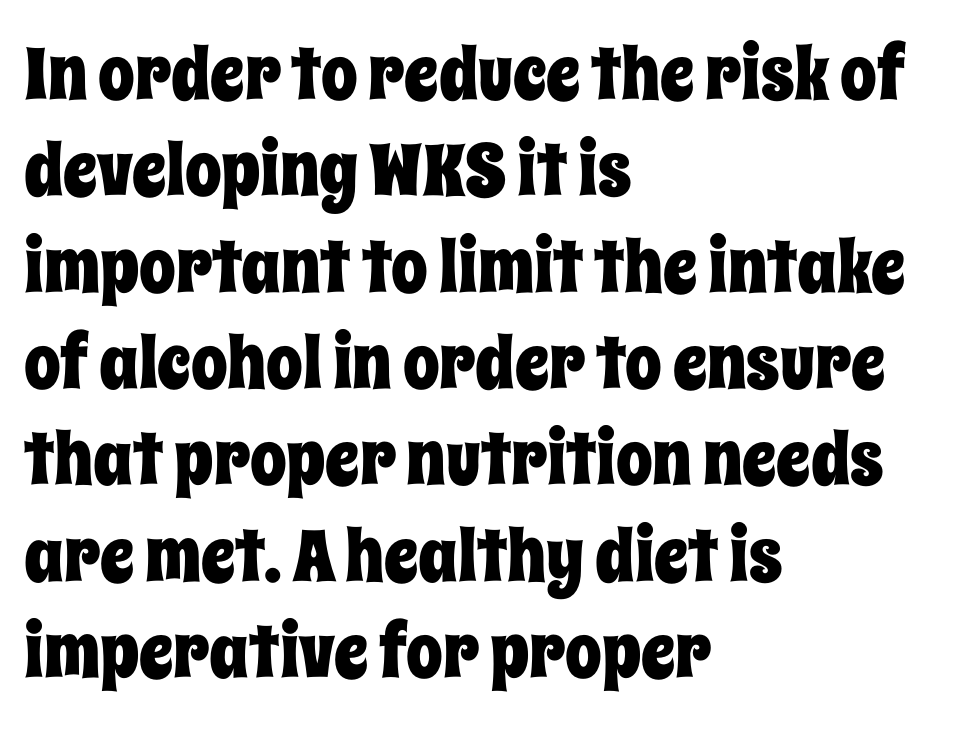
Is there any slant? The stems are plumb. In CSS terms this would be text-align: left. Think of a printed novel: that variable character pitch is what you see here. Students, note that the glyphs here touch the page at normal intervals. These lines sit exactly where default settings would place them.
